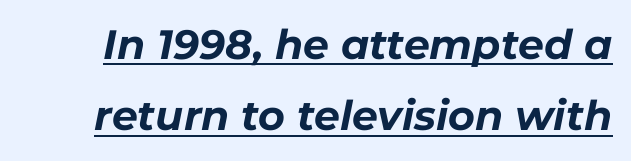
{"italic": "yes", "lean": "right", "slant_degrees": 11, "bold": "yes", "weight": "bold", "width": "normal", "stroke_contrast": "low", "x_height": "medium", "monospaced": "no", "underline": "yes", "line_spacing_ratio": 1.74, "letter_spacing": "normal", "letter_spacing_em": 0.0, "glyph_px": 41}
